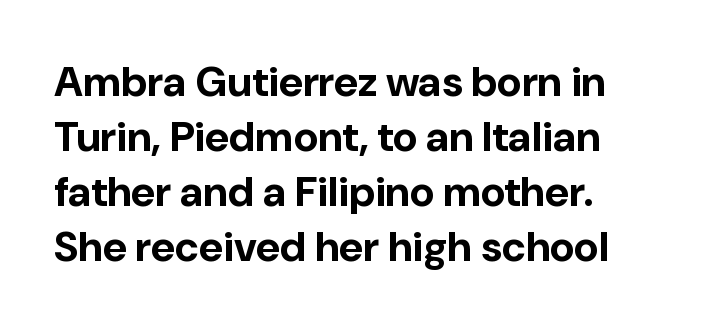
Q: Is the text bold? A: Yes.
Q: Is the text italic (slanted)? A: No, it is upright.
Q: Is the typeface a serif or a sans-serif typeface? A: Sans-serif.
Q: Is the text underlined? A: No.
Q: How is the paragraph aligned? A: Left-aligned.
Q: Is the spacing between letters normal or unusually wide? A: Normal.
Q: Is the spacing between lines tight, normal or loose? A: Normal.
Q: Width (condensed, normal, or wide)? A: Normal.
Q: Stroke contrast? A: Low.
Q: x-height? A: Medium.
Q: Monospaced? A: No.
